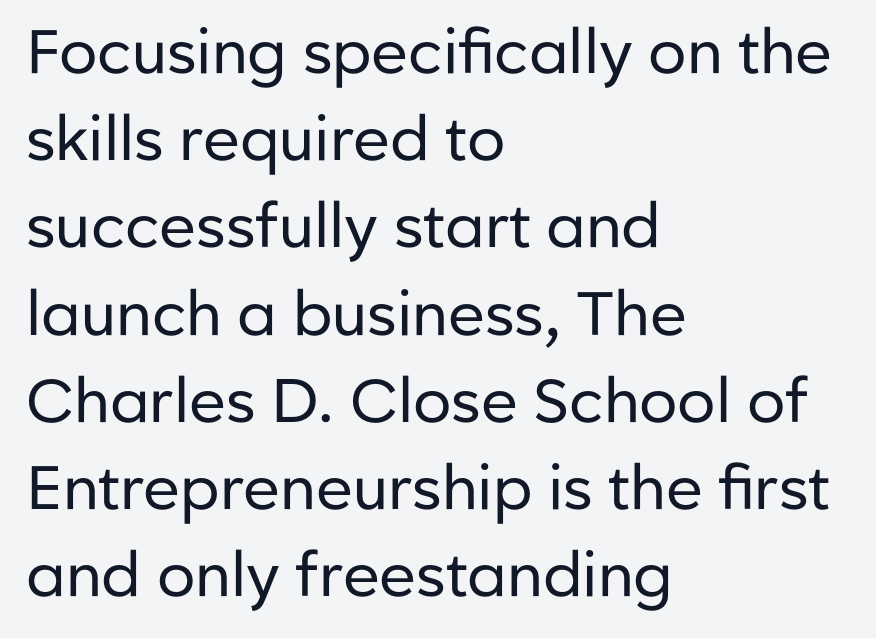
{"serif": "no", "italic": "no", "bold": "no", "weight": "regular", "width": "normal", "stroke_contrast": "low", "x_height": "medium", "monospaced": "no", "underline": "no", "align": "left", "line_spacing": "normal", "line_spacing_ratio": 1.43, "letter_spacing": "normal", "letter_spacing_em": 0.0, "glyph_px": 61}
